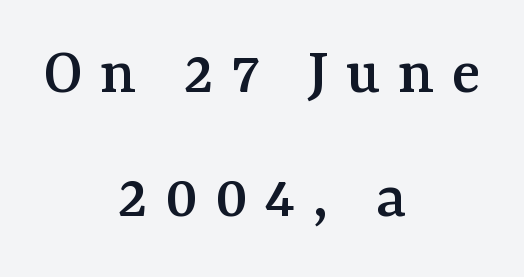
{"serif": "yes", "italic": "no", "width": "normal", "stroke_contrast": "medium", "x_height": "medium", "monospaced": "no", "underline": "no", "align": "center", "line_spacing_ratio": 1.82, "letter_spacing": "wide", "letter_spacing_em": 0.25, "glyph_px": 68}
